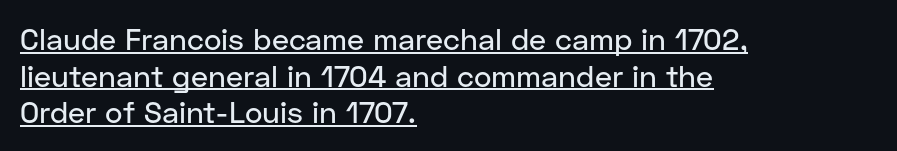
The image shows 30 px sans-serif type, upright; set left-aligned, line spacing 1.22x, normal letter spacing, underlined; low stroke contrast and a medium x-height.
